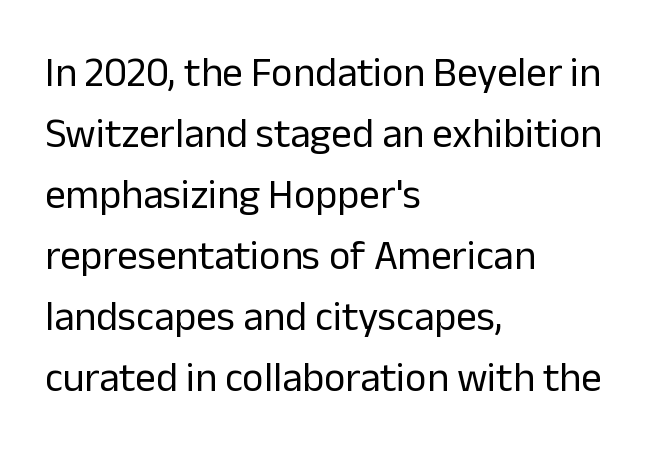
Q: Is the text bold? A: No.
Q: Is the text italic (slanted)? A: No, it is upright.
Q: Is the typeface a serif or a sans-serif typeface? A: Sans-serif.
Q: Is the text underlined? A: No.
Q: How is the paragraph aligned? A: Left-aligned.
Q: Is the spacing between letters normal or unusually wide? A: Normal.
Q: Is the spacing between lines tight, normal or loose? A: Normal.
Q: Width (condensed, normal, or wide)? A: Normal.
Q: Stroke contrast? A: Low.
Q: x-height? A: Medium.
Q: Monospaced? A: No.
